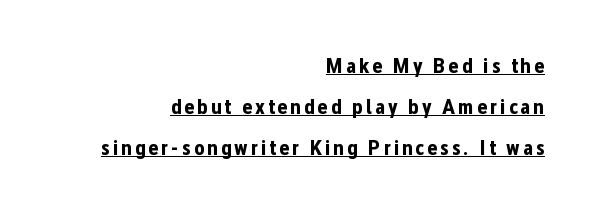
Notice how the stems are strictly vertical — no italics here. A continuous stroke trails under the words, as in a hyperlink. What weight is shown? A full bold with thick strokes. Line ends are locked; line starts wander.
